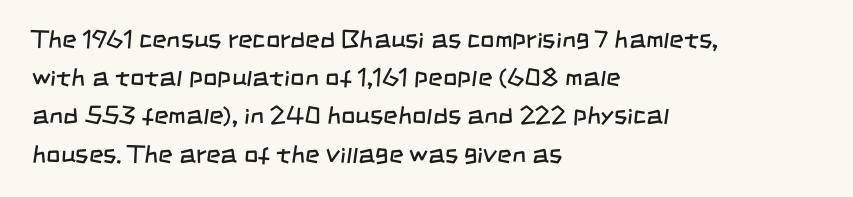
{"bold": "no", "underline": "no", "align": "left", "line_spacing": "normal", "line_spacing_ratio": 1.53, "letter_spacing": "normal", "letter_spacing_em": 0.0, "glyph_px": 25}
